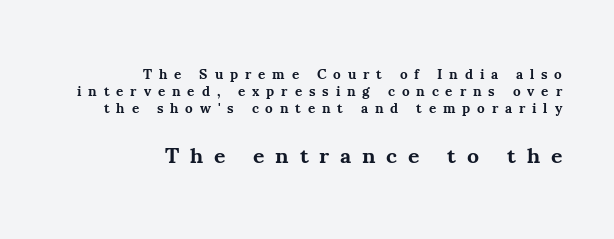
The image shows 22 px bold type, upright; set right-aligned, line spacing 1.21x, unusually wide letter spacing (+0.49 em), not underlined; the second (bottom) block is 1.57x larger.
